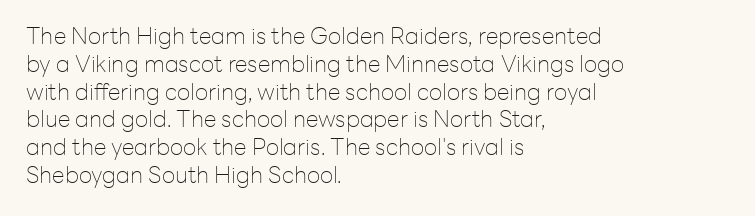
Italic: no, the glyphs are upright roman. Typeset ragged right — the left edge is the straight one. The gaps between neighbouring characters are ordinary and unremarkable. No letter is thick-stroked: the sample isn't bold. Lines of text with bare space underneath.
